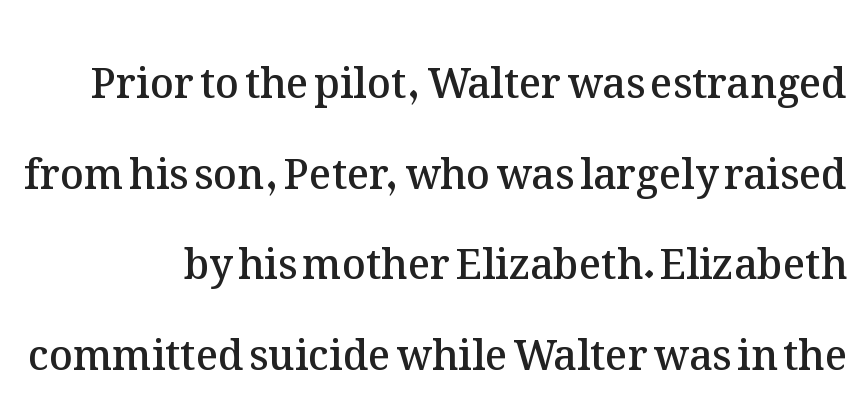
{"italic": "no", "bold": "semi", "weight": "semibold", "width": "normal", "stroke_contrast": "medium", "x_height": "medium", "monospaced": "no", "underline": "no", "line_spacing": "loose", "line_spacing_ratio": 2.21, "letter_spacing": "normal", "letter_spacing_em": 0.0, "glyph_px": 41}
